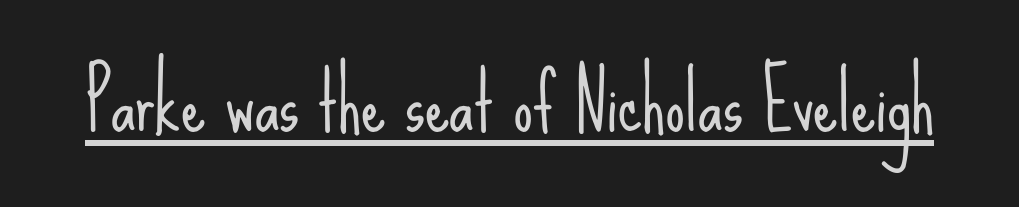
Q: Is the text bold? A: No.
Q: Is the text italic (slanted)? A: No, it is upright.
Q: Is the typeface a serif or a sans-serif typeface? A: Sans-serif.
Q: Is the text underlined? A: Yes.
Q: Is the spacing between letters normal or unusually wide? A: Normal.
Q: Width (condensed, normal, or wide)? A: Condensed.
Q: Stroke contrast? A: Low.
Q: x-height? A: Small.
Q: Monospaced? A: No.
